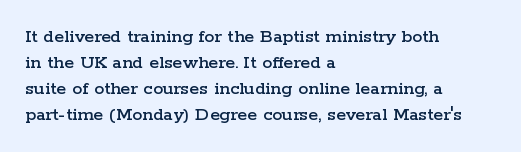
{"italic": "no", "underline": "no", "align": "left", "line_spacing": "normal", "line_spacing_ratio": 1.3, "letter_spacing": "normal", "letter_spacing_em": 0.0, "glyph_px": 20}
